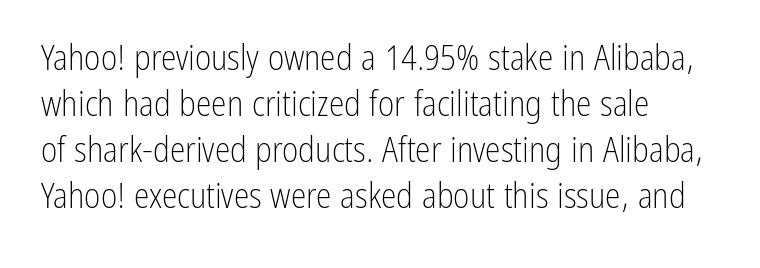
{"serif": "no", "italic": "no", "bold": "no", "weight": "light", "width": "condensed", "stroke_contrast": "low", "x_height": "medium", "monospaced": "no", "underline": "no", "align": "left", "line_spacing": "normal", "line_spacing_ratio": 1.31, "letter_spacing": "normal", "letter_spacing_em": 0.0, "glyph_px": 35}
